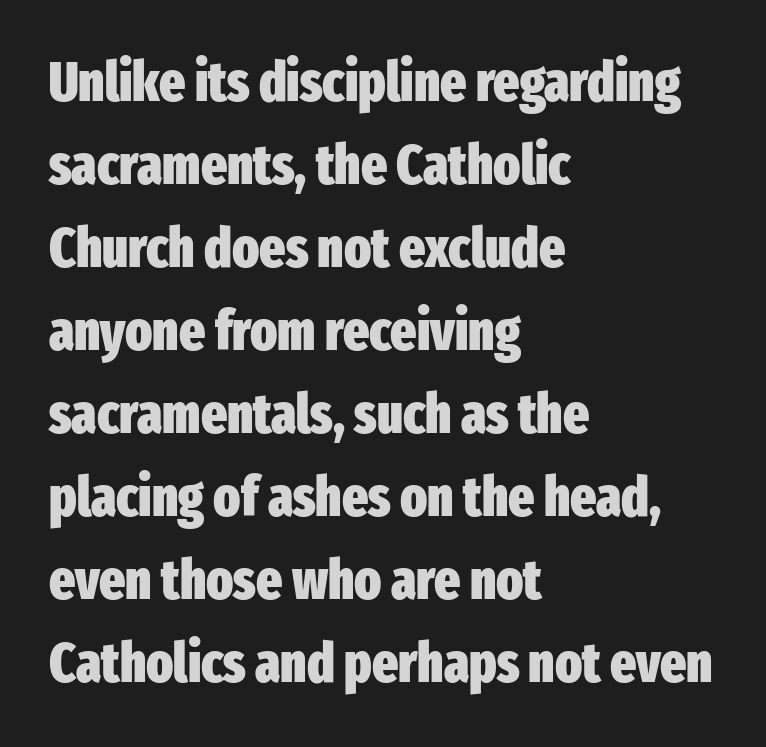
Q: Is the text bold? A: Yes.
Q: Is the text italic (slanted)? A: No, it is upright.
Q: Is the typeface a serif or a sans-serif typeface? A: Sans-serif.
Q: Is the text underlined? A: No.
Q: How is the paragraph aligned? A: Left-aligned.
Q: Is the spacing between letters normal or unusually wide? A: Normal.
Q: Is the spacing between lines tight, normal or loose? A: Normal.
Q: Width (condensed, normal, or wide)? A: Condensed.
Q: Stroke contrast? A: Low.
Q: x-height? A: Medium.
Q: Monospaced? A: No.
